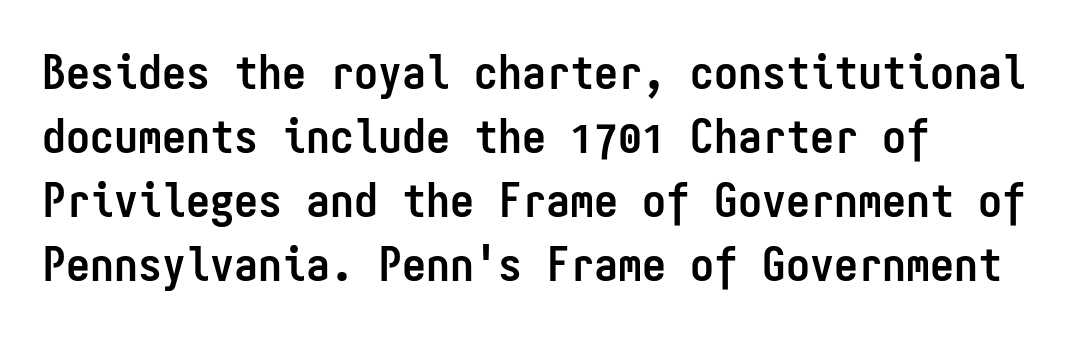
Q: Is the text bold? A: Yes.
Q: Is the text italic (slanted)? A: No, it is upright.
Q: Is the typeface a serif or a sans-serif typeface? A: Sans-serif.
Q: Is the text underlined? A: No.
Q: How is the paragraph aligned? A: Left-aligned.
Q: Is the spacing between letters normal or unusually wide? A: Normal.
Q: Is the spacing between lines tight, normal or loose? A: Normal.
Q: Width (condensed, normal, or wide)? A: Condensed.
Q: Stroke contrast? A: Low.
Q: x-height? A: Medium.
Q: Monospaced? A: Yes.
